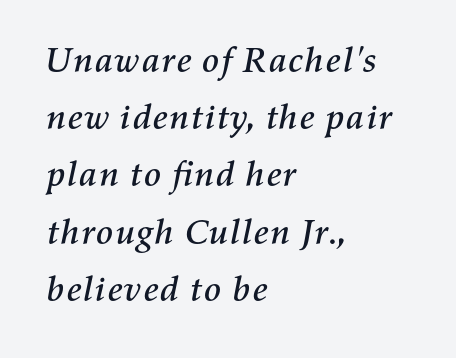
Q: Is the text italic (slanted)? A: Yes, it leans right by about 11 degrees.
Q: Is the text underlined? A: No.
Q: How is the paragraph aligned? A: Left-aligned.
Q: Is the spacing between letters normal or unusually wide? A: Normal.
Q: Is the spacing between lines tight, normal or loose? A: Normal.
Q: Width (condensed, normal, or wide)? A: Normal.
Q: Stroke contrast? A: Medium.
Q: x-height? A: Medium.
Q: Monospaced? A: No.
